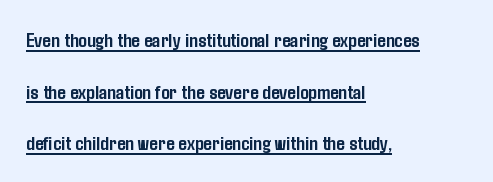
Q: Is the text bold? A: Yes.
Q: Is the text italic (slanted)? A: No, it is upright.
Q: Is the text underlined? A: Yes.
Q: How is the paragraph aligned? A: Left-aligned.
Q: Is the spacing between letters normal or unusually wide? A: Normal.
Q: Is the spacing between lines tight, normal or loose? A: Loose.
